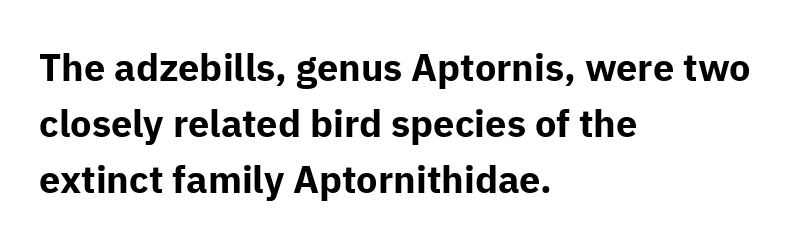
Q: Is the text bold? A: Yes.
Q: Is the text italic (slanted)? A: No, it is upright.
Q: Is the typeface a serif or a sans-serif typeface? A: Sans-serif.
Q: Is the text underlined? A: No.
Q: How is the paragraph aligned? A: Left-aligned.
Q: Is the spacing between letters normal or unusually wide? A: Normal.
Q: Is the spacing between lines tight, normal or loose? A: Normal.
Q: Width (condensed, normal, or wide)? A: Normal.
Q: Stroke contrast? A: Low.
Q: x-height? A: Medium.
Q: Monospaced? A: No.
